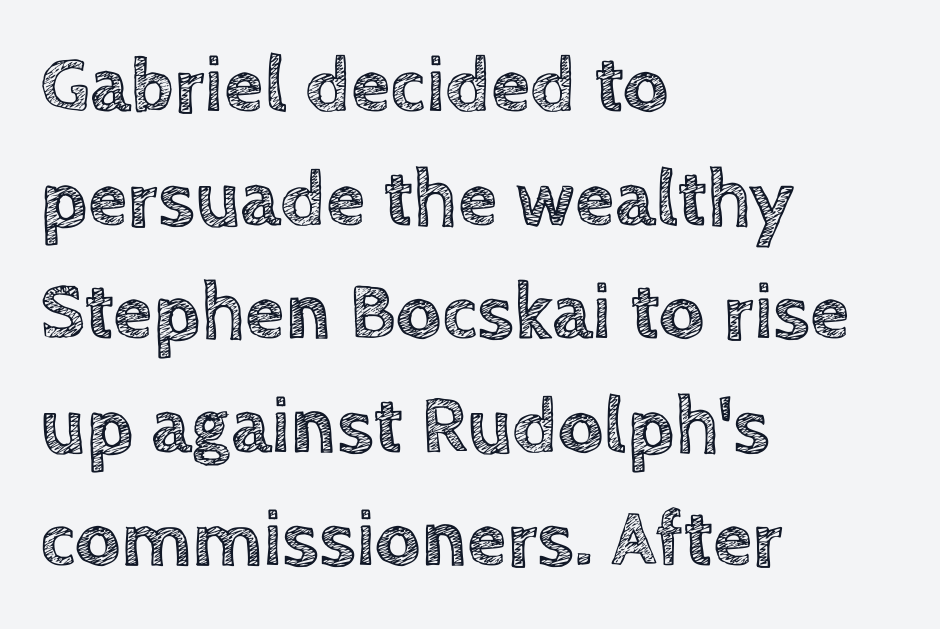
Q: Is the text italic (slanted)? A: No, it is upright.
Q: Is the text underlined? A: No.
Q: How is the paragraph aligned? A: Left-aligned.
Q: Is the spacing between letters normal or unusually wide? A: Normal.
Q: Is the spacing between lines tight, normal or loose? A: Normal.
Q: Width (condensed, normal, or wide)? A: Normal.
Q: x-height? A: Large.
Q: Monospaced? A: No.
